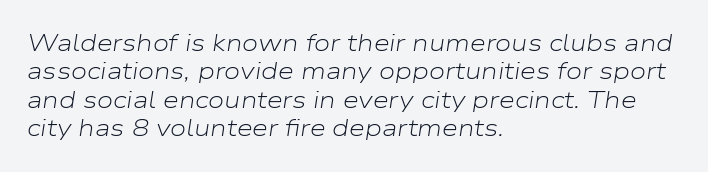
Q: Is the text bold? A: No.
Q: Is the text italic (slanted)? A: Yes, it leans right by about 9 degrees.
Q: Is the text underlined? A: No.
Q: How is the paragraph aligned? A: Left-aligned.
Q: Is the spacing between letters normal or unusually wide? A: Normal.
